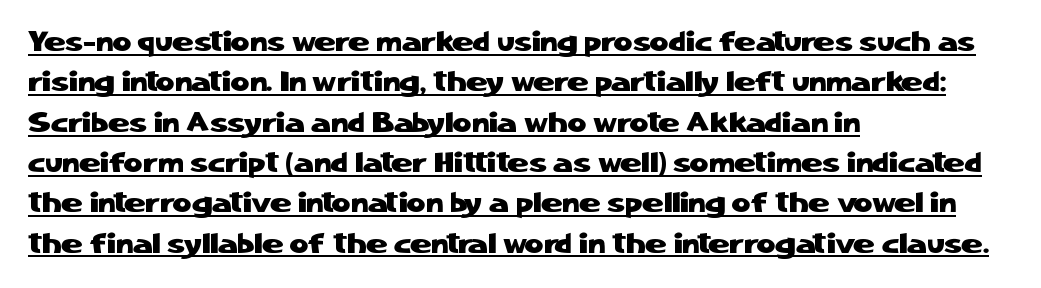
{"serif": "no", "italic": "no", "width": "normal", "stroke_contrast": "low", "x_height": "medium", "monospaced": "no", "underline": "yes", "align": "left", "line_spacing": "normal", "line_spacing_ratio": 1.39, "letter_spacing": "normal", "letter_spacing_em": 0.0, "glyph_px": 29}
